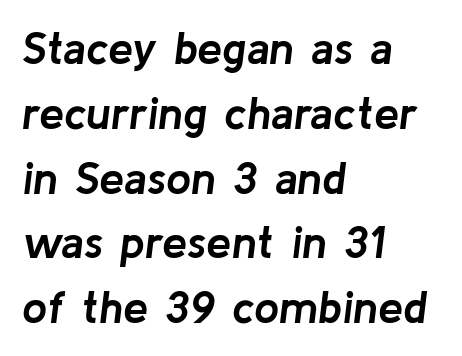
Tracking here is standard; glyphs follow each other at the usual distance. Horizontally, the lines are justified to the leading edge only. Horizontal bands of white between lines are of average thickness. The passage shown is typed in a proportional face where columns would drift. Italic: yes, the glyphs are oblique.
